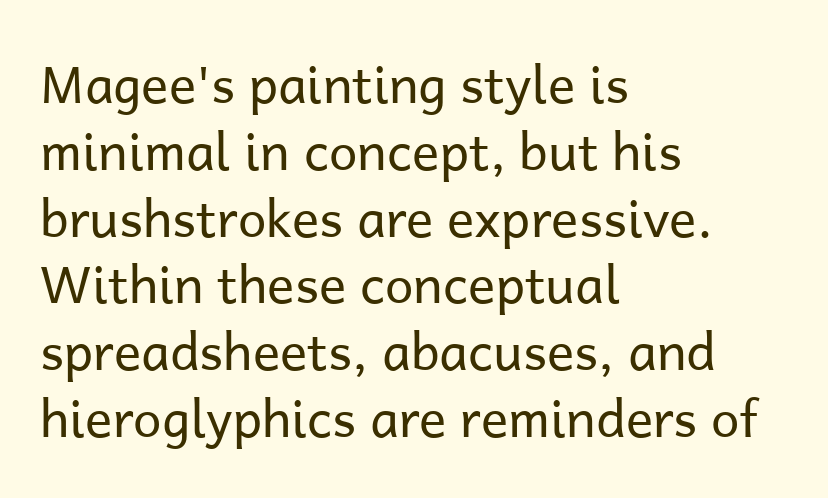
Q: Is the text bold? A: No.
Q: Is the text italic (slanted)? A: No, it is upright.
Q: Is the typeface a serif or a sans-serif typeface? A: Sans-serif.
Q: Is the text underlined? A: No.
Q: How is the paragraph aligned? A: Left-aligned.
Q: Is the spacing between letters normal or unusually wide? A: Normal.
Q: Is the spacing between lines tight, normal or loose? A: Normal.
Q: Width (condensed, normal, or wide)? A: Normal.
Q: Stroke contrast? A: Low.
Q: x-height? A: Medium.
Q: Monospaced? A: No.
